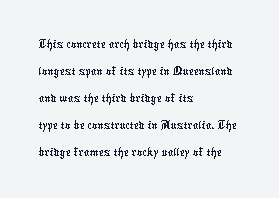
Q: Is the typeface a serif or a sans-serif typeface? A: Sans-serif.
Q: Is the text underlined? A: No.
Q: How is the paragraph aligned? A: Left-aligned.
Q: Is the spacing between letters normal or unusually wide? A: Normal.
Q: Is the spacing between lines tight, normal or loose? A: Tight.
Q: Width (condensed, normal, or wide)? A: Condensed.
Q: Stroke contrast? A: Low.
Q: x-height? A: Medium.
Q: Monospaced? A: No.
